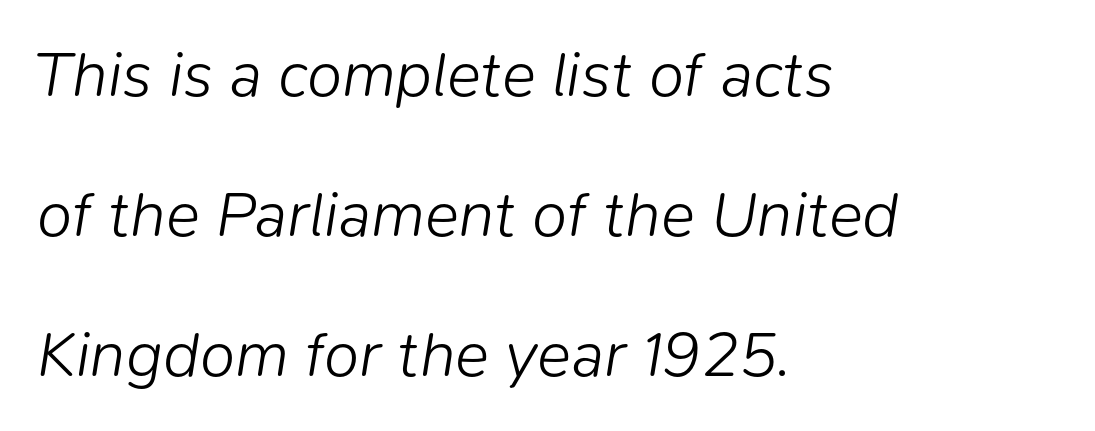
This sample uses plain, unmodified letter spacing. The rag falls on the right side of this text block. A clean baseline with only descenders dipping below it. The letters advance in unequal steps, a hallmark of proportional type.
